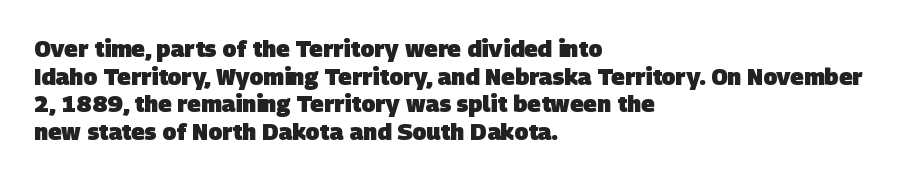
The image shows 23 px bold type; set left-aligned, line spacing 1.2x, normal letter spacing, not underlined.
